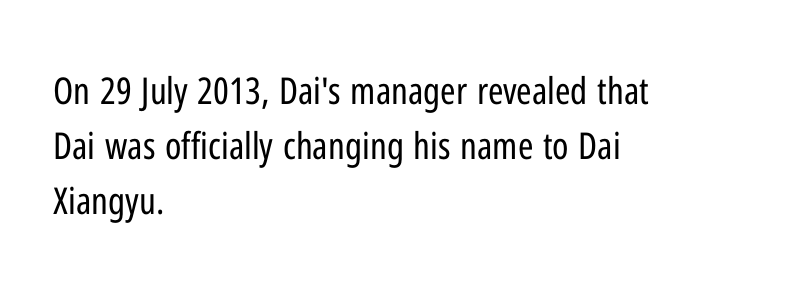
The image shows 37 px regular-weight, condensed sans-serif type, upright; set left-aligned, normal line spacing (1.49x), normal letter spacing, not underlined; low stroke contrast and a medium x-height.
